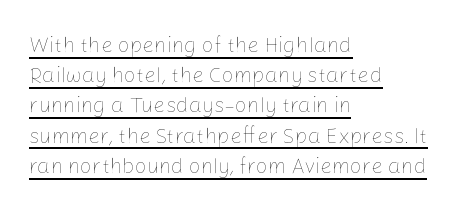
In CSS terms this would be text-align: left. Successive baselines arrive at the customary interval. Tracking value appears to be zero — textbook default spacing. The rendered words wear a rule along their underside. A typesetter would mark this as roman, not italic.
